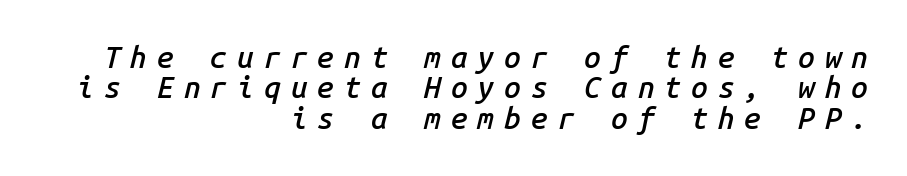
The image shows 30 px semibold type, italic (leaning right), monospaced; set right-aligned, tight line spacing (1.01x), unusually wide letter spacing (+0.33 em), not underlined; low stroke contrast and a medium x-height.
